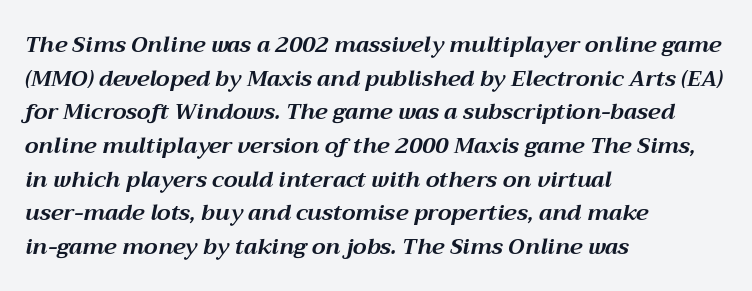
Q: Is the text bold? A: Yes.
Q: Is the text italic (slanted)? A: Yes, it leans right by about 12 degrees.
Q: Is the text underlined? A: No.
Q: How is the paragraph aligned? A: Left-aligned.
Q: Is the spacing between letters normal or unusually wide? A: Normal.
Q: Is the spacing between lines tight, normal or loose? A: Normal.
